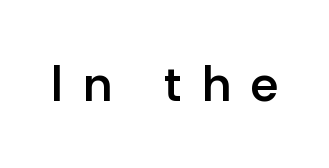
The image shows 50 px semibold sans-serif type, upright; set unusually wide letter spacing (+0.4 em), not underlined; low stroke contrast and a medium x-height.
